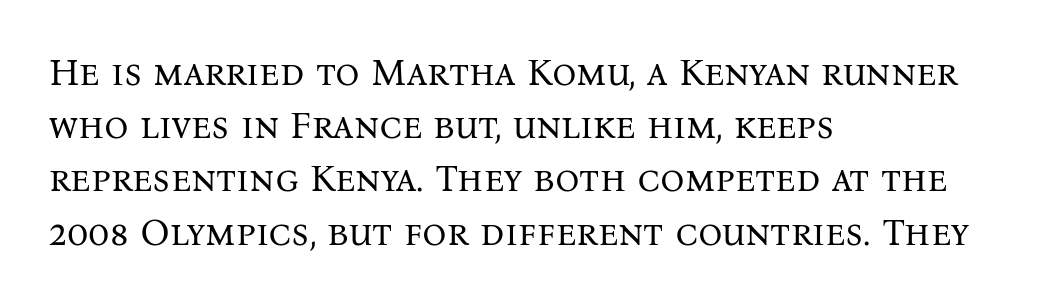
{"serif": "yes", "italic": "no", "bold": "no", "weight": "regular", "width": "normal", "stroke_contrast": "medium", "x_height": "medium", "monospaced": "no", "underline": "no", "align": "left", "line_spacing": "normal", "line_spacing_ratio": 1.4, "letter_spacing": "normal", "letter_spacing_em": 0.0, "glyph_px": 38}
